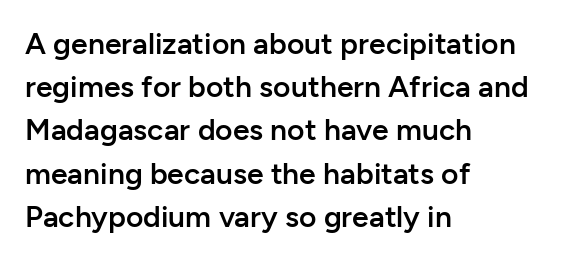
{"serif": "no", "italic": "no", "bold": "semi", "weight": "semibold", "width": "normal", "stroke_contrast": "low", "x_height": "medium", "monospaced": "no", "underline": "no", "align": "left", "line_spacing": "normal", "line_spacing_ratio": 1.44, "letter_spacing": "normal", "letter_spacing_em": 0.0, "glyph_px": 30}
